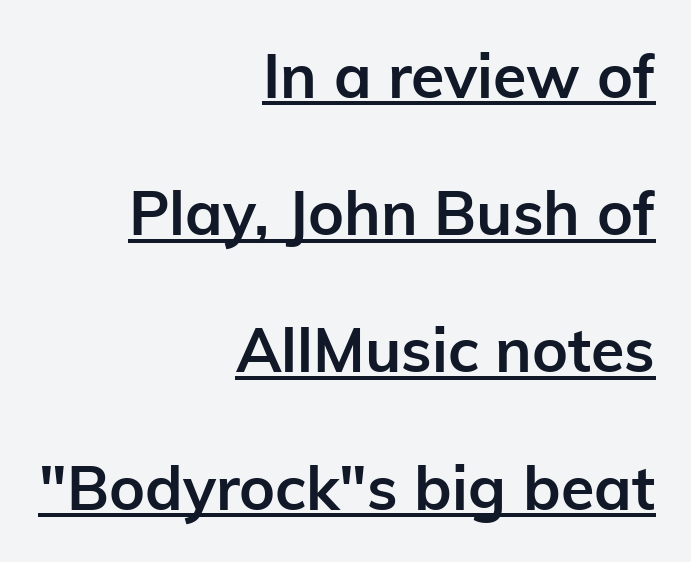
{"serif": "no", "italic": "no", "bold": "yes", "weight": "semibold", "width": "normal", "stroke_contrast": "low", "x_height": "medium", "monospaced": "no", "underline": "yes", "align": "right", "line_spacing": "loose", "line_spacing_ratio": 2.25, "letter_spacing": "normal", "letter_spacing_em": 0.0, "glyph_px": 61}
